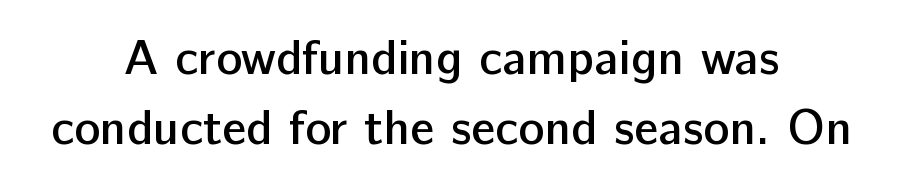
The image shows 49 px semibold sans-serif type, upright; set centered, normal line spacing (1.43x), normal letter spacing, not underlined; low stroke contrast and a medium x-height.
